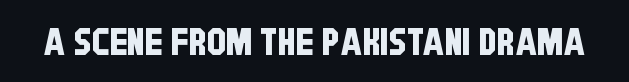
{"serif": "no", "width": "condensed", "stroke_contrast": "low", "x_height": "large", "monospaced": "no", "underline": "no", "letter_spacing": "normal", "letter_spacing_em": 0.0, "glyph_px": 38}
